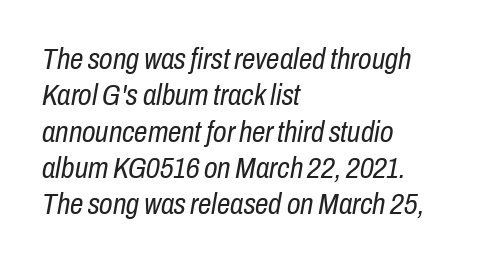
{"italic": "yes", "lean": "right", "slant_degrees": 10, "bold": "no", "weight": "regular", "width": "condensed", "stroke_contrast": "low", "x_height": "medium", "monospaced": "no", "underline": "no", "align": "left", "line_spacing_ratio": 1.21, "letter_spacing": "normal", "letter_spacing_em": 0.0, "glyph_px": 30}
